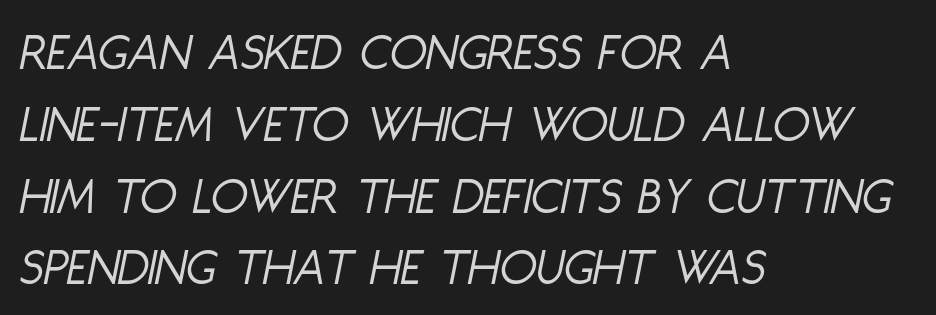
Q: Is the text bold? A: No.
Q: Is the text italic (slanted)? A: Yes, it leans right by about 11 degrees.
Q: Is the text underlined? A: No.
Q: How is the paragraph aligned? A: Left-aligned.
Q: Is the spacing between letters normal or unusually wide? A: Normal.
Q: Is the spacing between lines tight, normal or loose? A: Normal.
Q: Width (condensed, normal, or wide)? A: Condensed.
Q: Stroke contrast? A: Low.
Q: x-height? A: Large.
Q: Monospaced? A: No.
